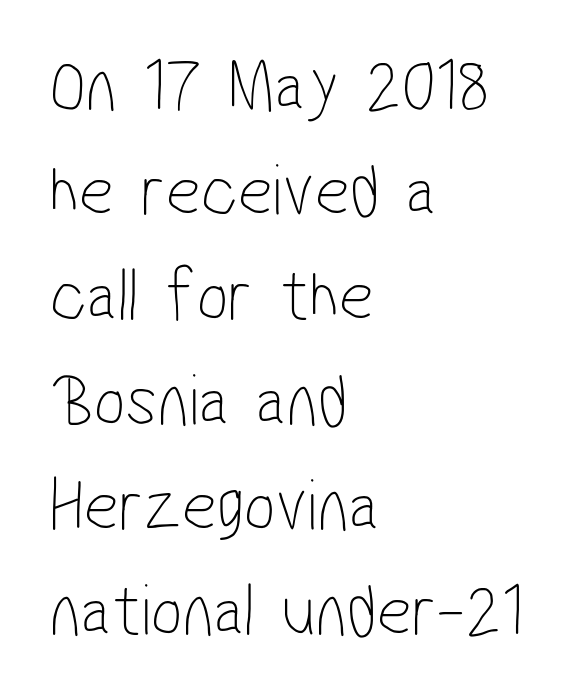
The image shows 75 px thin, condensed sans-serif type; set left-aligned, normal line spacing (1.4x), normal letter spacing, not underlined; low stroke contrast and a medium x-height.
